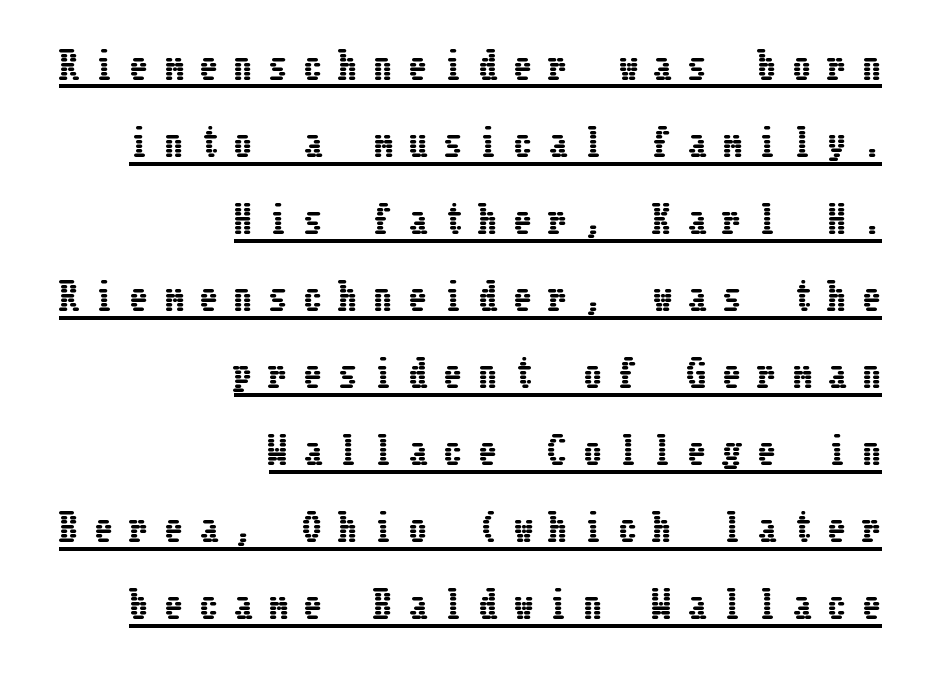
Style check: upright. Tracking value appears strongly positive — letters spread wide. Compared with a flush-left layout, this one pins lines to the opposite, right side. Check the space under the baseline: a stroke is drawn there. Loosely led — the rows are spread out.
